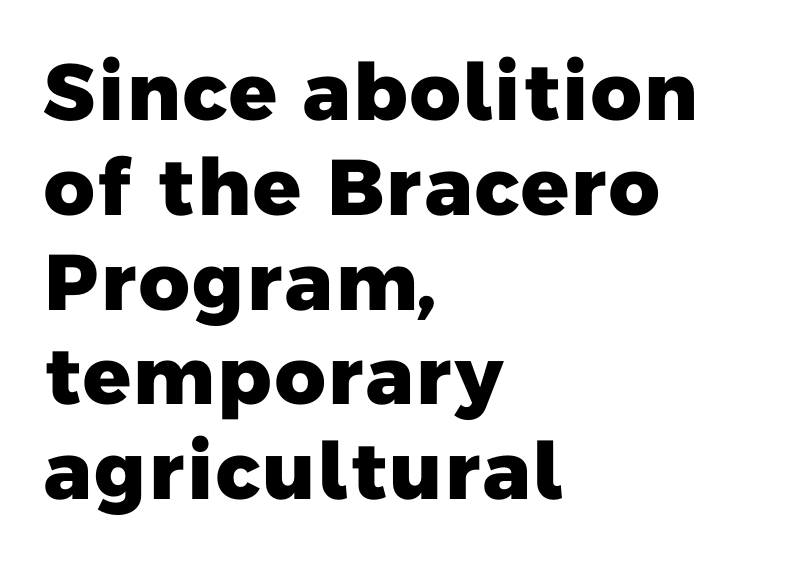
All the whitespace from short lines collects on the right. Note the varied advance widths — an 'i' is clearly narrower than an 'm'. The gap between lines stays unmarked. The face used here is rendered with its standard letterfit. Typographically, this falls in the sans-serif category. I'd describe the lettering as bold — thick and assertive.
